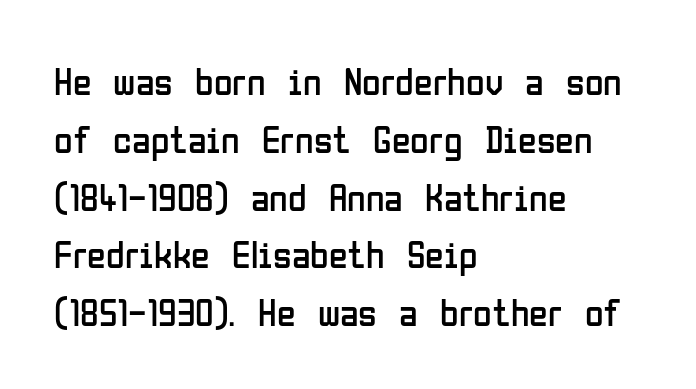
The image shows 38 px regular-weight, condensed sans-serif type, upright; set left-aligned, normal line spacing (1.52x), normal letter spacing, not underlined; low stroke contrast and a medium x-height.
